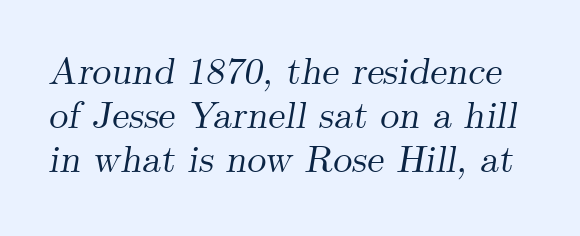
{"serif": "yes", "italic": "yes", "lean": "right", "slant_degrees": 9, "width": "normal", "stroke_contrast": "medium", "x_height": "small", "monospaced": "no", "underline": "no", "line_spacing_ratio": 1.16, "letter_spacing": "normal", "letter_spacing_em": 0.0, "glyph_px": 38}
